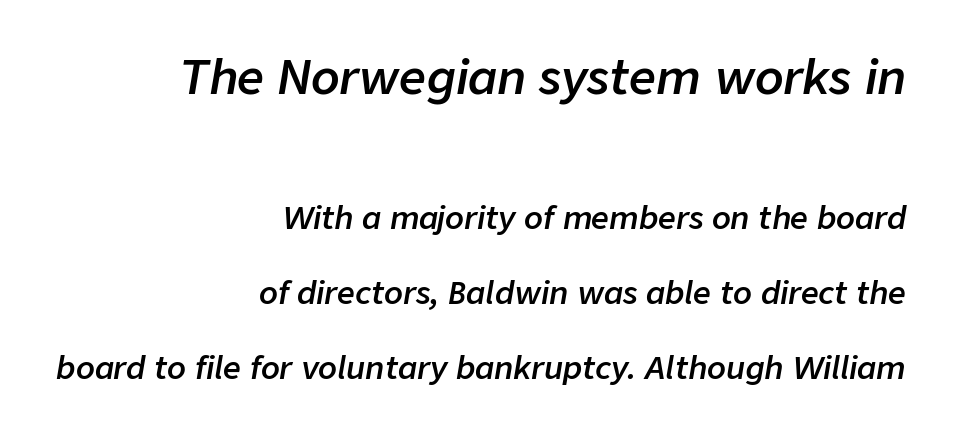
Q: Is the text bold? A: Semi-bold.
Q: Is the text italic (slanted)? A: Yes, it leans right by about 9 degrees.
Q: Is the text underlined? A: No.
Q: How is the paragraph aligned? A: Right-aligned.
Q: Is the spacing between letters normal or unusually wide? A: Normal.
Q: Is the spacing between lines tight, normal or loose? A: Loose.
Q: Which block of text is set in a larger size, the first (top) or the second (bottom)? A: The first (top) one.
Q: Width (condensed, normal, or wide)? A: Normal.
Q: Stroke contrast? A: Low.
Q: x-height? A: Medium.
Q: Monospaced? A: No.
